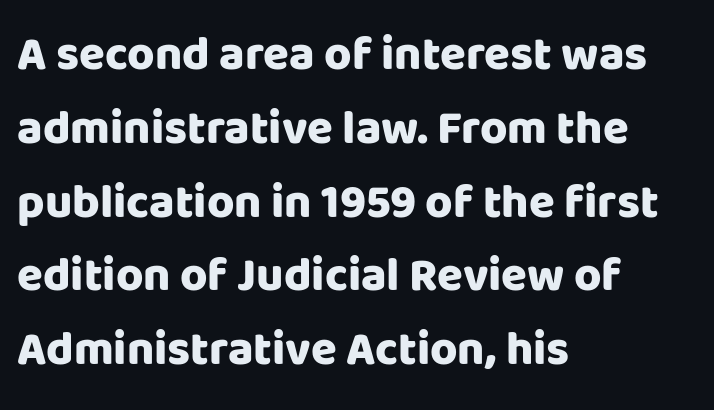
{"serif": "no", "italic": "no", "bold": "yes", "weight": "heavy", "width": "normal", "stroke_contrast": "low", "x_height": "large", "monospaced": "no", "underline": "no", "align": "left", "line_spacing": "normal", "line_spacing_ratio": 1.57, "letter_spacing": "normal", "letter_spacing_em": 0.0, "glyph_px": 47}
